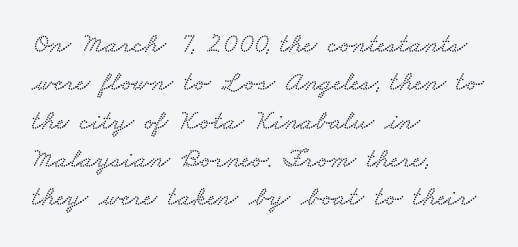
Whoever set this chose a conventional vertical rhythm. Does the copy run flush right? No — it runs flush left. The font family rendered here belongs to the serif group. The letters advance in unequal steps, a hallmark of proportional type. Descender tails drop into unmarked territory. Nothing unusual about the tracking: characters are spaced as the font intends.
